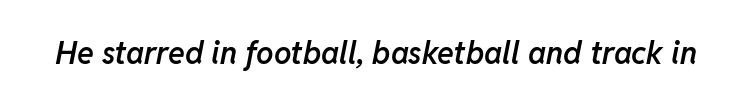
The image shows 31 px semibold type, italic (leaning right); set normal letter spacing, not underlined; low stroke contrast and a medium x-height.
